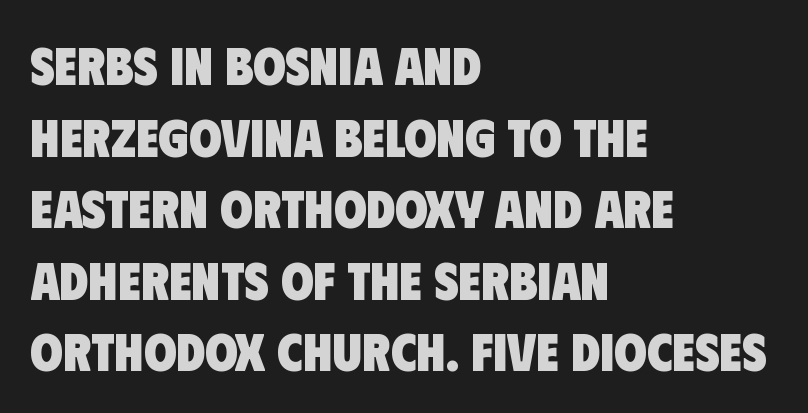
The image shows 53 px heavy, condensed sans-serif type; set left-aligned, normal line spacing (1.35x), normal letter spacing, not underlined; low stroke contrast and a large x-height.
